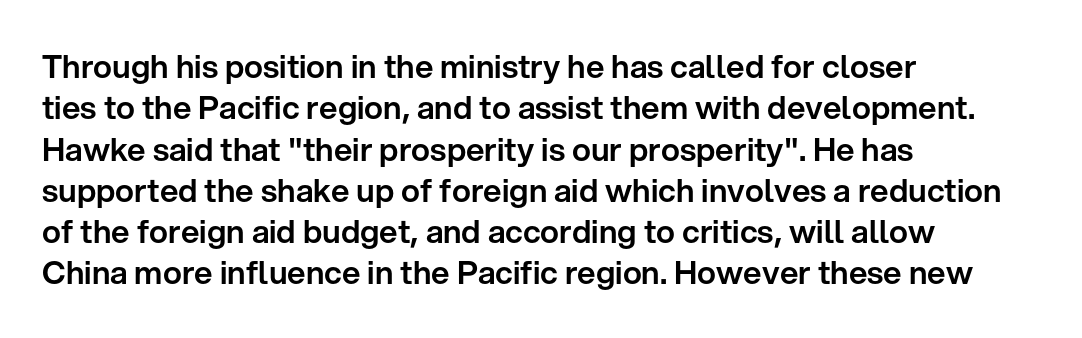
{"serif": "no", "italic": "no", "width": "normal", "stroke_contrast": "low", "x_height": "medium", "monospaced": "no", "underline": "no", "align": "left", "line_spacing": "normal", "line_spacing_ratio": 1.29, "letter_spacing": "normal", "letter_spacing_em": 0.0, "glyph_px": 32}
